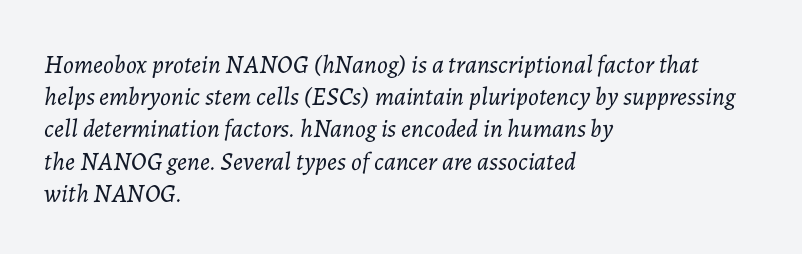
Is the letter spacing exaggerated? No — it looks like the ordinary default. An italicized treatment has been applied to the whole sample. Summary of vertical rhythm: regular, with standard interline spacing. A quiet, ordinary-to-light weight characterises the typeface.
